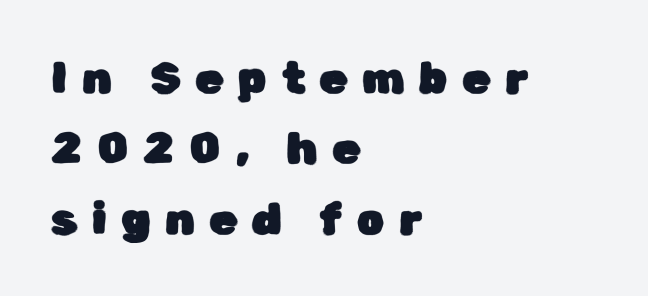
{"serif": "no", "italic": "no", "width": "normal", "stroke_contrast": "low", "x_height": "medium", "monospaced": "no", "underline": "no", "align": "left", "line_spacing": "normal", "line_spacing_ratio": 1.6, "letter_spacing": "wide", "letter_spacing_em": 0.34, "glyph_px": 44}
